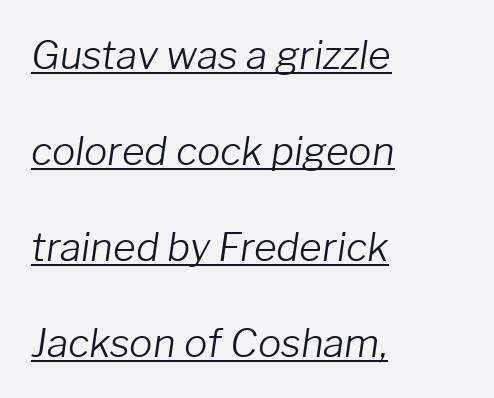
The image shows 39 px light type, italic (leaning right); set left-aligned, loose line spacing (2.46x), normal letter spacing, underlined; low stroke contrast and a medium x-height.
